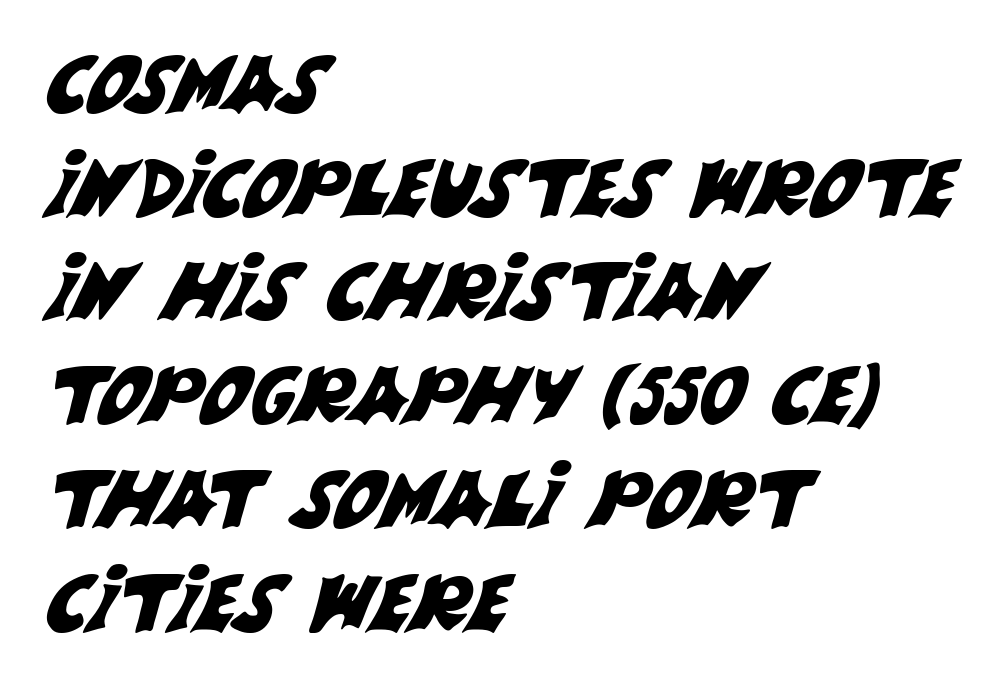
Vertical spacing — default. Looks like regular typesetting: each glyph gets only the width it needs. Teacher's note: observe the even left margin — that is flush-left alignment. Quick note: underline off. You can tell from the bare stems that sans-serif type was used. Between one letter and the next there's only the usual sliver of space.
